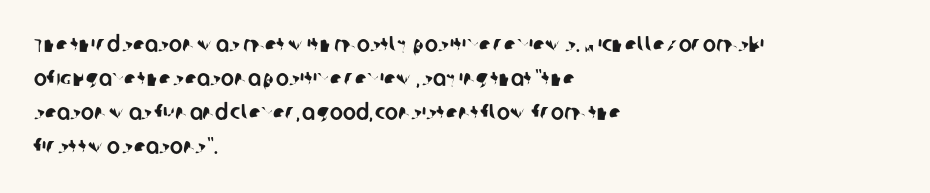
Q: Is the text underlined? A: No.
Q: How is the paragraph aligned? A: Left-aligned.
Q: Is the spacing between letters normal or unusually wide? A: Normal.
Q: Is the spacing between lines tight, normal or loose? A: Normal.
